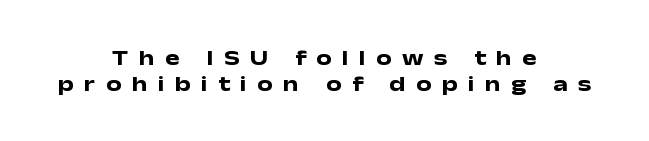
The image shows 22 px bold type, upright; set centered, line spacing 1.16x, unusually wide letter spacing (+0.47 em), not underlined.
